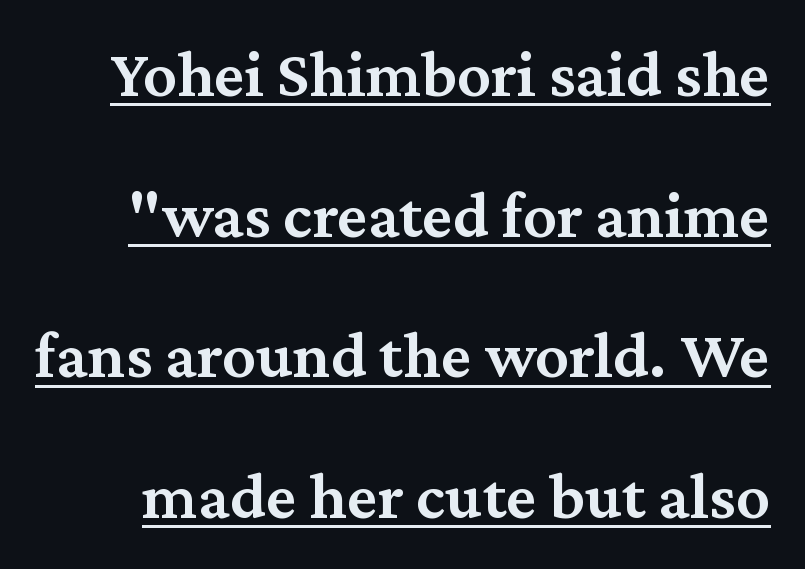
Decoration check: the copy is underlined. Leading: increased. In terms of letterspacing, this is plain default setting. Small tapered or slab feet sit at the stroke ends, so this counts as serif. Notice how the stems are strictly vertical — no italics here. The passage shown is typed in a proportional face where columns would drift.
